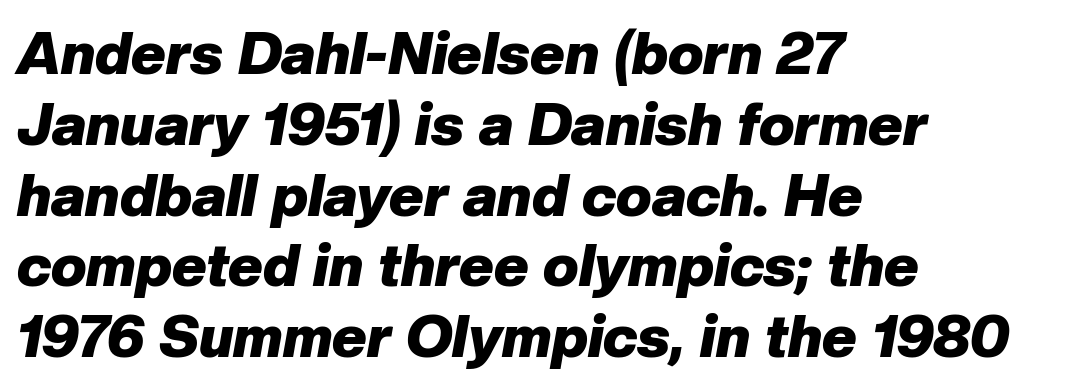
Q: Is the text bold? A: Yes.
Q: Is the text italic (slanted)? A: Yes, it leans right by about 10 degrees.
Q: Is the text underlined? A: No.
Q: How is the paragraph aligned? A: Left-aligned.
Q: Is the spacing between letters normal or unusually wide? A: Normal.
Q: Width (condensed, normal, or wide)? A: Normal.
Q: Stroke contrast? A: Low.
Q: x-height? A: Medium.
Q: Monospaced? A: No.
